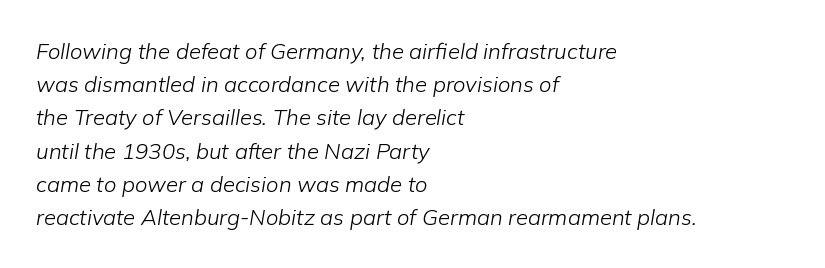
The image shows 22 px text type, italic (leaning right); set left-aligned, normal line spacing (1.51x), normal letter spacing, not underlined.
